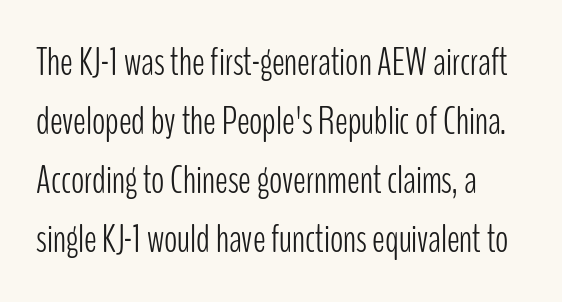
You could not count columns in this text — the font is proportionally spaced. Caption: standard tracking, unaltered. The letterforms sit at book weight or below. The passage shown stacks its lines at a standard gap. Vertical strokes here are truly vertical. The passage shown is typeset with a sans-serif family.
